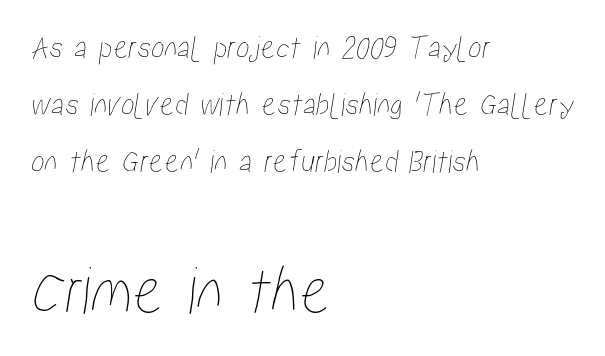
The rendering enlarges the type as you move from the upper chunk to the lower. Casual observation: everything's shoved over to the left. Spacing between characters is what you'd get straight out of the box. A clean baseline with only descenders dipping below it. Each letter keeps its own natural width here, so spacing adapts to shape.
